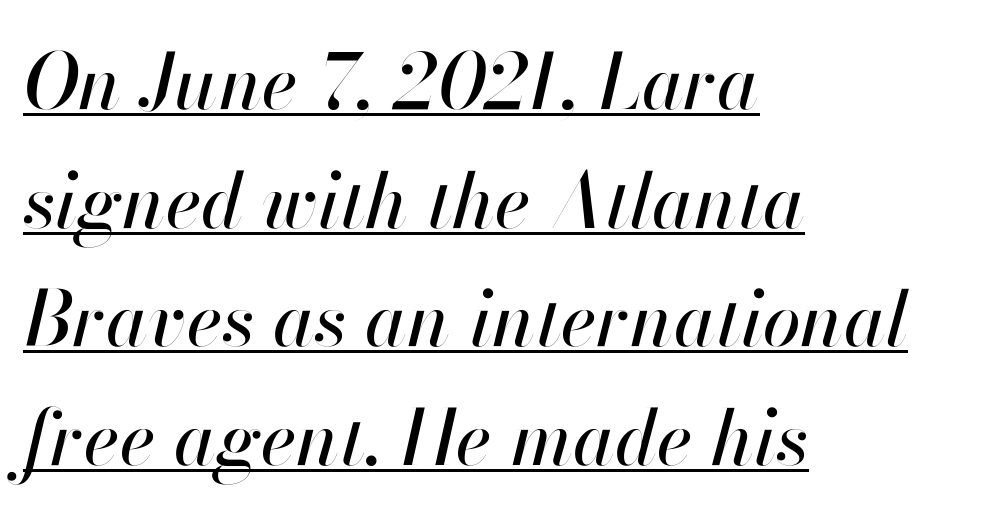
Q: Is the text italic (slanted)? A: Yes, it leans right by about 13 degrees.
Q: Is the text underlined? A: Yes.
Q: How is the paragraph aligned? A: Left-aligned.
Q: Is the spacing between letters normal or unusually wide? A: Normal.
Q: Is the spacing between lines tight, normal or loose? A: Normal.
Q: Width (condensed, normal, or wide)? A: Normal.
Q: Stroke contrast? A: High.
Q: x-height? A: Small.
Q: Monospaced? A: No.
